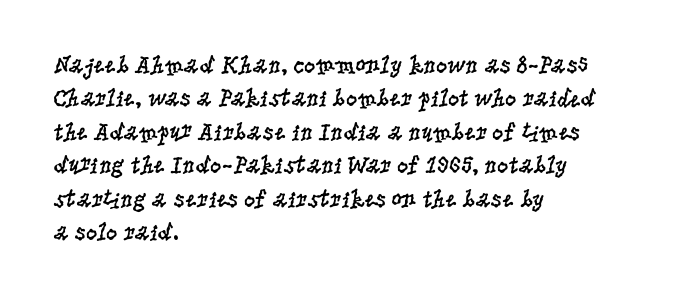
{"bold": "no", "underline": "no", "align": "left", "line_spacing": "normal", "line_spacing_ratio": 1.34, "letter_spacing": "normal", "letter_spacing_em": 0.0, "glyph_px": 25}
